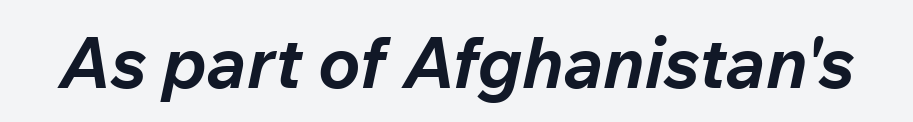
The image shows 71 px bold type, italic (leaning right); set normal letter spacing, not underlined; low stroke contrast and a medium x-height.
